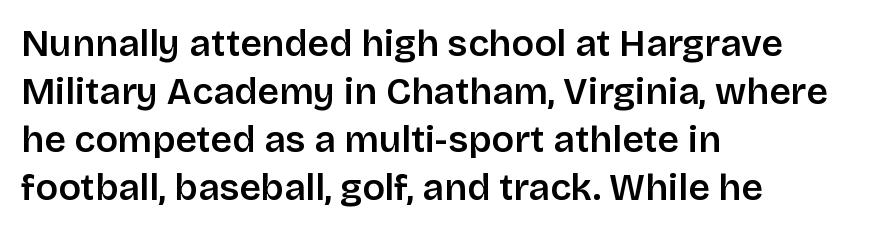
Q: Is the text bold? A: Semi-bold.
Q: Is the text italic (slanted)? A: No, it is upright.
Q: Is the typeface a serif or a sans-serif typeface? A: Sans-serif.
Q: Is the text underlined? A: No.
Q: How is the paragraph aligned? A: Left-aligned.
Q: Is the spacing between letters normal or unusually wide? A: Normal.
Q: Is the spacing between lines tight, normal or loose? A: Normal.
Q: Width (condensed, normal, or wide)? A: Normal.
Q: Stroke contrast? A: Low.
Q: x-height? A: Large.
Q: Monospaced? A: No.
